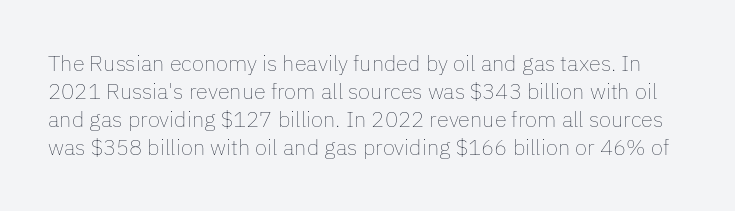
Q: Is the text bold? A: No.
Q: Is the text italic (slanted)? A: No, it is upright.
Q: Is the text underlined? A: No.
Q: Is the spacing between letters normal or unusually wide? A: Normal.
Q: Is the spacing between lines tight, normal or loose? A: Normal.
